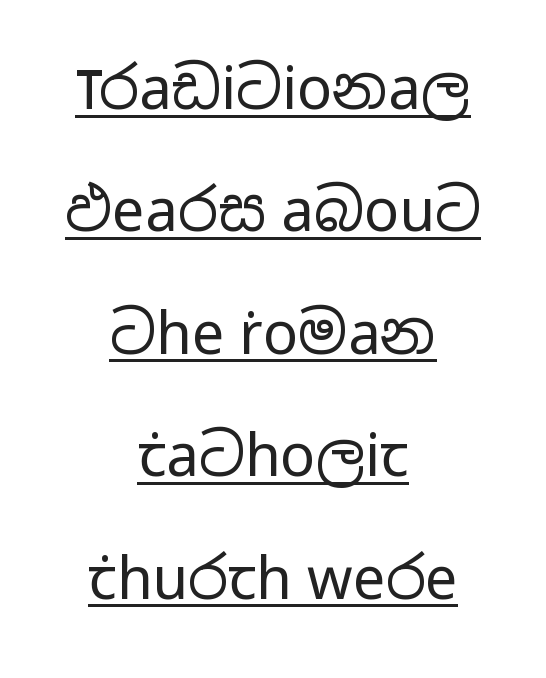
Think of a printed novel: that variable character pitch is what you see here. Summary of weight: not heavy and not bold. Every stem runs plumb, perpendicular to the baseline. A student would call this center alignment; a typographer would say set centered. The tracking reads as untouched default to a designer's eye. Like a heading marked for emphasis, these lines bear an underscore.
